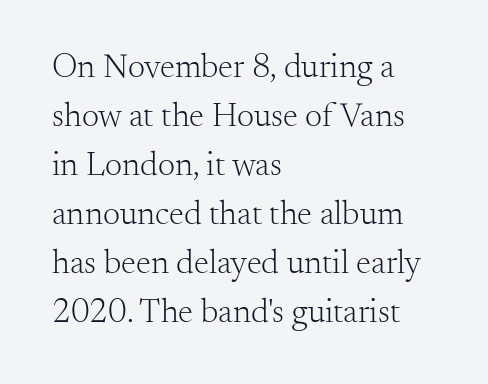
Honestly, the row spacing looks completely unremarkable. Note the varied advance widths — an 'i' is clearly narrower than an 'm'. Words float on clear page, feet unadorned. All the whitespace from short lines collects on the right.
